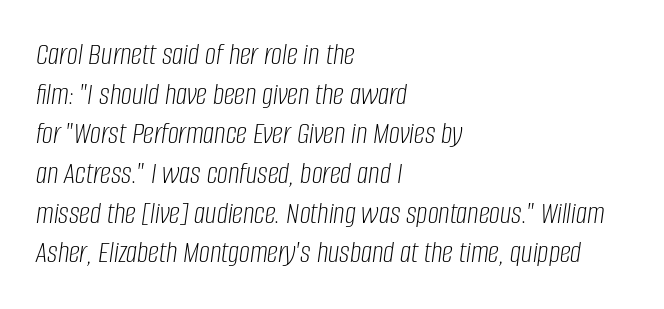
Q: Is the text bold? A: No.
Q: Is the text italic (slanted)? A: Yes, it leans right by about 8 degrees.
Q: Is the text underlined? A: No.
Q: How is the paragraph aligned? A: Left-aligned.
Q: Is the spacing between letters normal or unusually wide? A: Normal.
Q: Is the spacing between lines tight, normal or loose? A: Normal.
Q: Width (condensed, normal, or wide)? A: Condensed.
Q: Stroke contrast? A: Low.
Q: x-height? A: Large.
Q: Monospaced? A: No.
